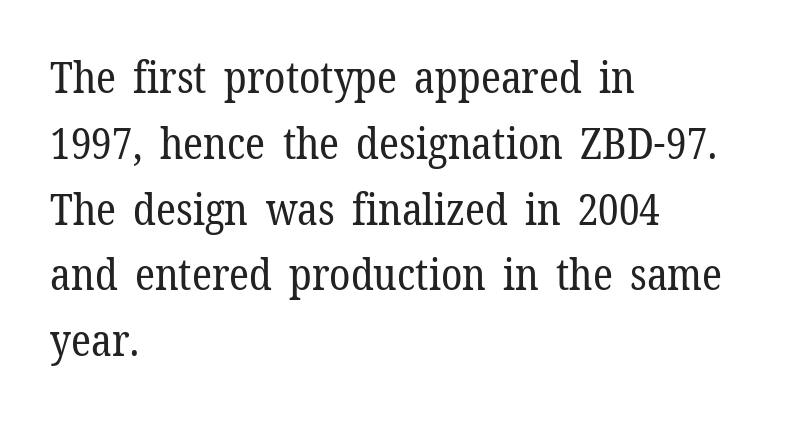
{"serif": "yes", "italic": "no", "bold": "no", "weight": "regular", "width": "normal", "stroke_contrast": "low", "x_height": "medium", "monospaced": "no", "underline": "no", "align": "left", "line_spacing": "normal", "line_spacing_ratio": 1.53, "letter_spacing": "normal", "letter_spacing_em": 0.0, "glyph_px": 43}
